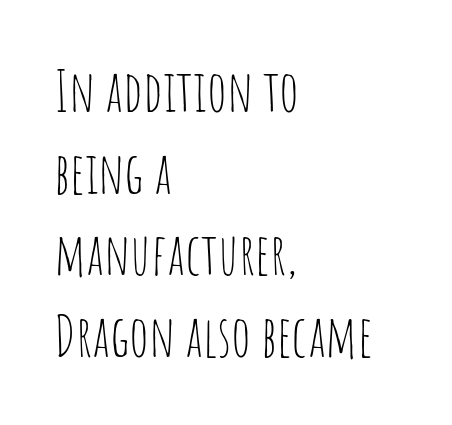
Q: Is the text bold? A: No.
Q: Is the text italic (slanted)? A: No, it is upright.
Q: Is the typeface a serif or a sans-serif typeface? A: Sans-serif.
Q: Is the text underlined? A: No.
Q: How is the paragraph aligned? A: Left-aligned.
Q: Is the spacing between letters normal or unusually wide? A: Normal.
Q: Is the spacing between lines tight, normal or loose? A: Normal.
Q: Width (condensed, normal, or wide)? A: Condensed.
Q: Stroke contrast? A: Low.
Q: x-height? A: Large.
Q: Monospaced? A: No.
